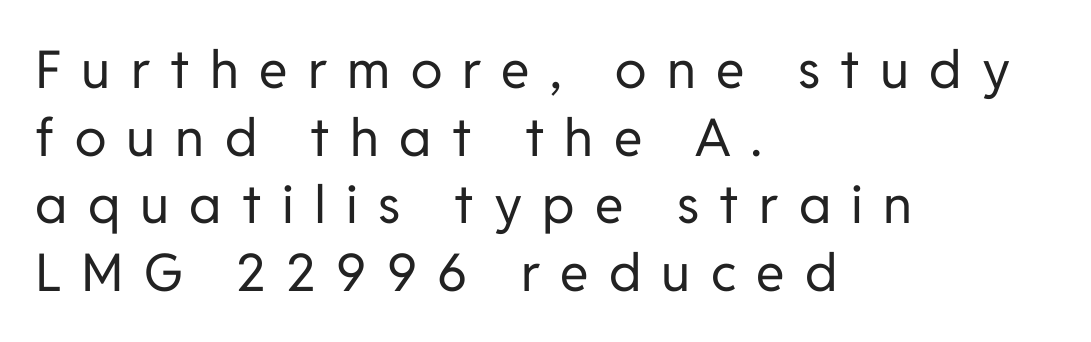
Q: Is the text bold? A: No.
Q: Is the text italic (slanted)? A: No, it is upright.
Q: Is the typeface a serif or a sans-serif typeface? A: Sans-serif.
Q: Is the text underlined? A: No.
Q: How is the paragraph aligned? A: Left-aligned.
Q: Is the spacing between letters normal or unusually wide? A: Unusually wide.
Q: Is the spacing between lines tight, normal or loose? A: Normal.
Q: Width (condensed, normal, or wide)? A: Normal.
Q: Stroke contrast? A: Low.
Q: x-height? A: Medium.
Q: Monospaced? A: No.
